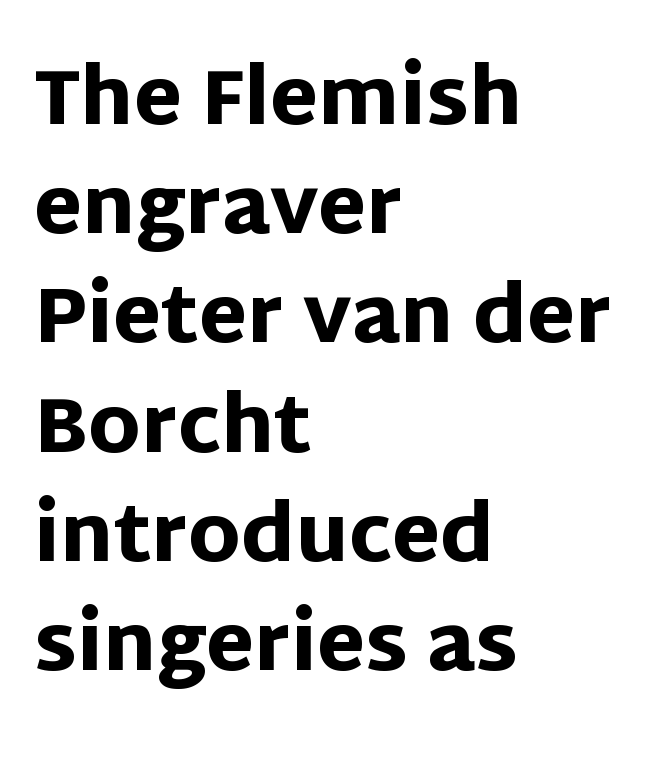
{"serif": "no", "italic": "no", "bold": "yes", "weight": "heavy", "width": "normal", "stroke_contrast": "low", "x_height": "large", "monospaced": "no", "underline": "no", "align": "left", "line_spacing": "normal", "line_spacing_ratio": 1.4, "letter_spacing": "normal", "letter_spacing_em": 0.0, "glyph_px": 78}
